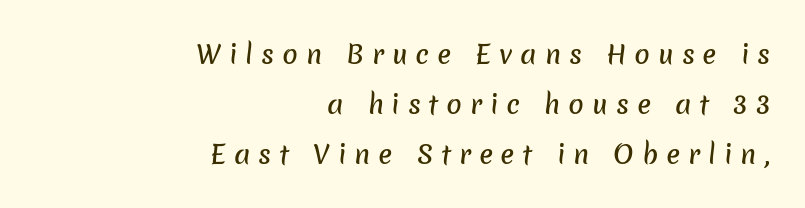
{"underline": "no", "align": "right", "line_spacing": "loose", "line_spacing_ratio": 1.92, "letter_spacing": "wide", "letter_spacing_em": 0.3, "glyph_px": 26}
